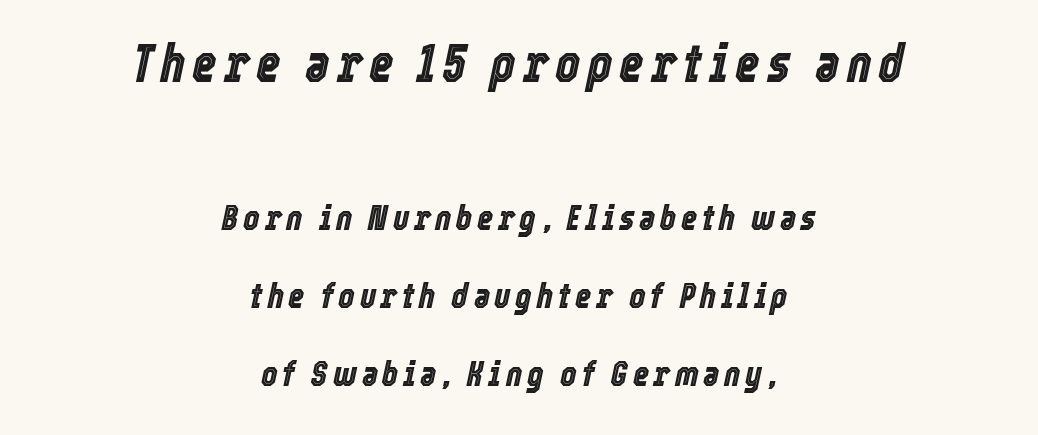
{"italic": "yes", "lean": "right", "slant_degrees": 12, "width": "condensed", "x_height": "medium", "monospaced": "no", "underline": "no", "align": "center", "line_spacing": "loose", "line_spacing_ratio": 2.23, "larger_block": "first", "size_ratio": 1.51, "glyph_px": 53}
